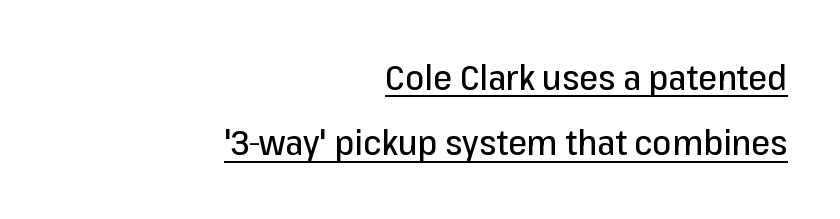
Classification — sans serif. A typesetter would mark this as roman, not italic. This is underlined copy, the kind a proofreader might mark for attention. Short note: letters normally spaced.
